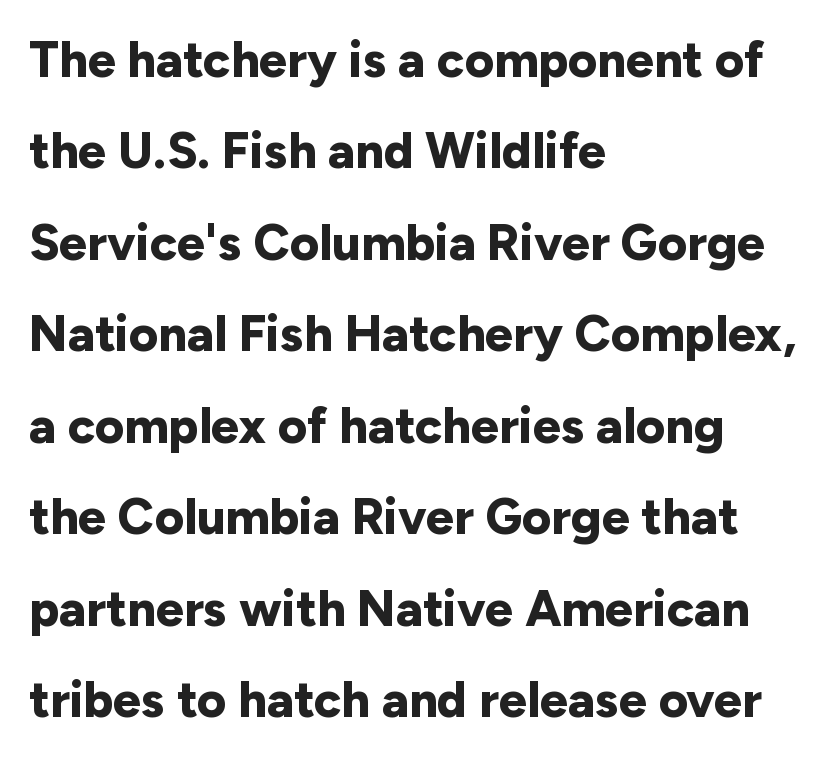
How are the letters spaced? Ordinarily, with no added tracking. The rag falls on the right side of this text block. A typesetter would mark this as roman, not italic. Clear beneath every line of the passage. This is sans-serif lettering, the kind often seen on screens and signage.
